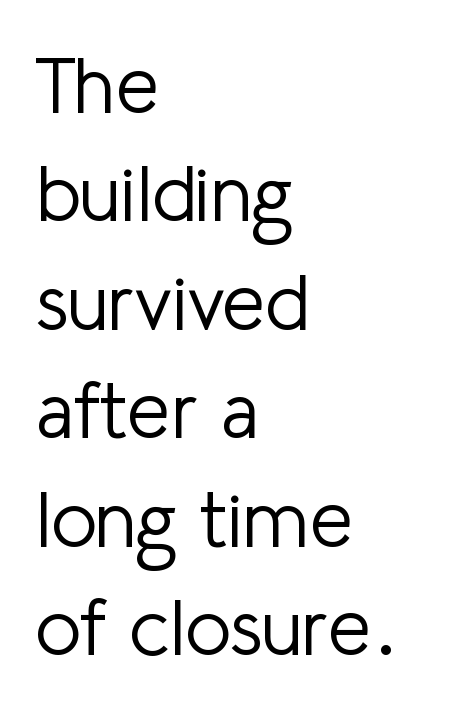
Q: Is the text bold? A: No.
Q: Is the text italic (slanted)? A: No, it is upright.
Q: Is the typeface a serif or a sans-serif typeface? A: Sans-serif.
Q: Is the text underlined? A: No.
Q: How is the paragraph aligned? A: Left-aligned.
Q: Is the spacing between letters normal or unusually wide? A: Normal.
Q: Is the spacing between lines tight, normal or loose? A: Normal.
Q: Width (condensed, normal, or wide)? A: Normal.
Q: Stroke contrast? A: Low.
Q: x-height? A: Medium.
Q: Monospaced? A: No.
